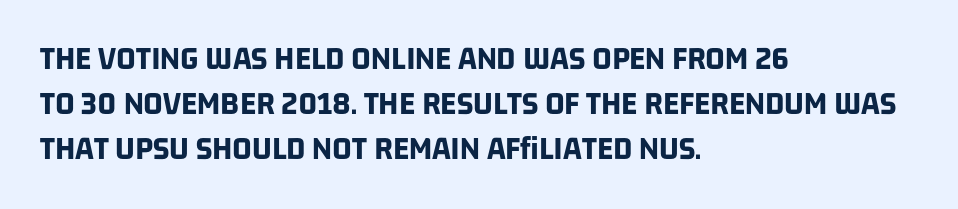
The image shows 34 px bold, condensed sans-serif type; set left-aligned, normal line spacing (1.32x), normal letter spacing, not underlined; low stroke contrast and a large x-height.
